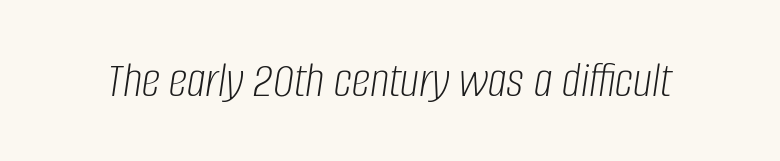
{"italic": "yes", "lean": "right", "slant_degrees": 8, "bold": "no", "weight": "light", "width": "condensed", "stroke_contrast": "low", "x_height": "large", "monospaced": "no", "underline": "no", "letter_spacing": "normal", "letter_spacing_em": 0.0, "glyph_px": 52}
